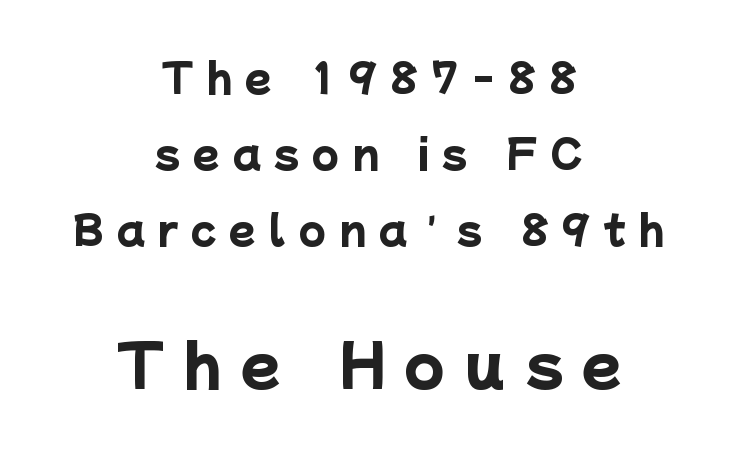
The image shows 58 px heavy sans-serif type; set centered, loose line spacing (1.95x), unusually wide letter spacing (+0.33 em), not underlined; the second (bottom) block is 1.49x larger; low stroke contrast and a medium x-height.
